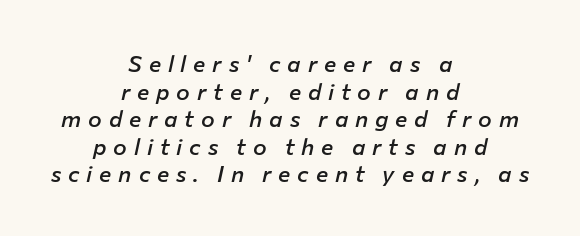
Q: Is the text bold? A: Semi-bold.
Q: Is the text italic (slanted)? A: Yes, it leans right by about 12 degrees.
Q: Is the text underlined? A: No.
Q: How is the paragraph aligned? A: Centered.
Q: Is the spacing between letters normal or unusually wide? A: Unusually wide.
